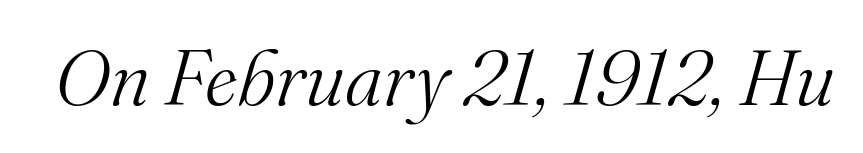
Decoration check: the copy has no underline. These glyphs show unthickened strokes, regular width or finer. The face used here is rendered with its standard letterfit. Is this a sans? No — the strokes have serifs.
